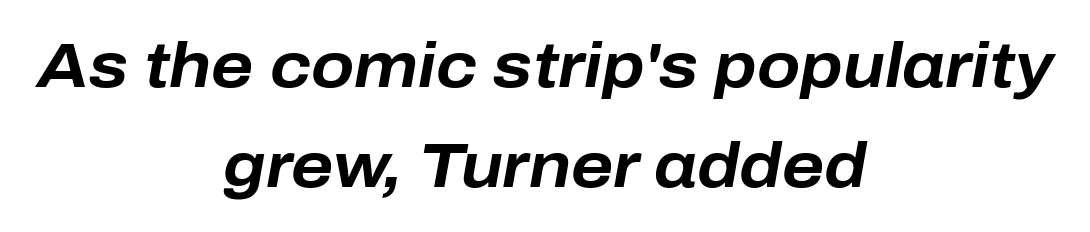
The leading is moderate, giving the passage an even texture. Horizontal alignment here is central, giving a formal, balanced look. Glyph-to-glyph distance matches everyday printed text. The face used here is proportionally spaced, like ordinary book or web type. How heavy is the stroke? Heavy — this is a bold. A typesetter would mark this as italic.
